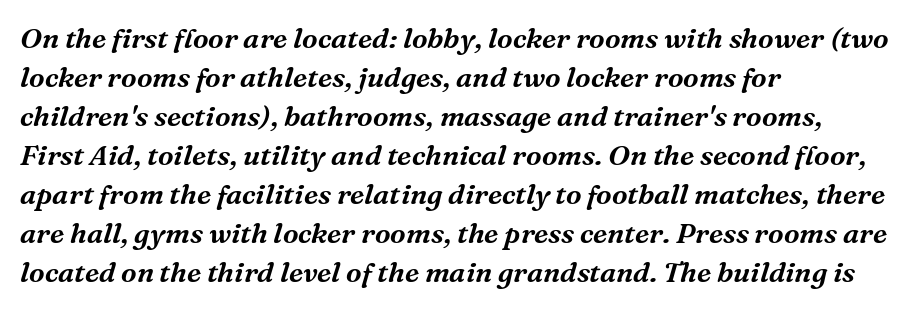
Think of a printed novel: that variable character pitch is what you see here. These lines are set flush left with a ragged right edge. What kind of face is this? One with serifs. Any mark beneath the type? The region is blank. Italic? Definitely — the glyphs are oblique. Short note: letters normally spaced.
